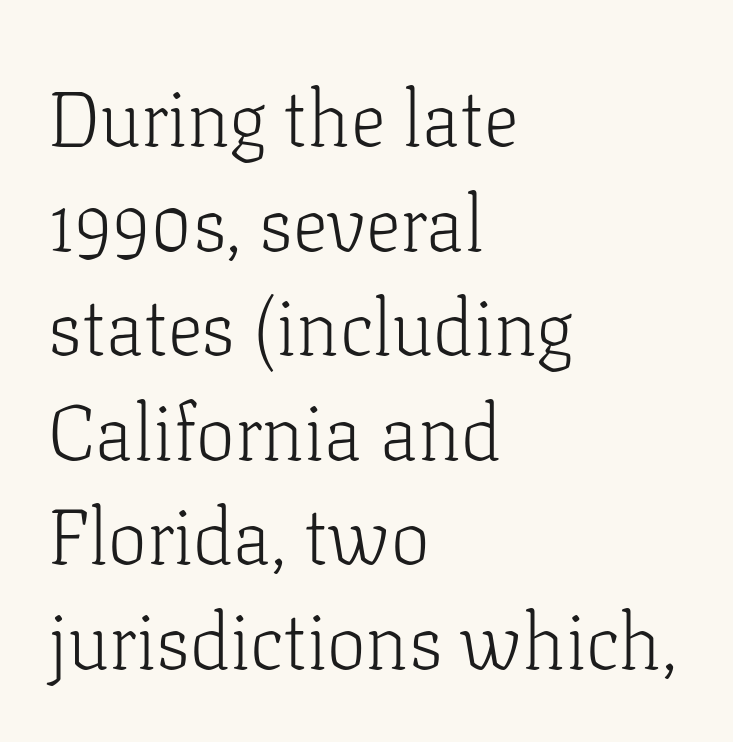
{"serif": "yes", "italic": "no", "bold": "no", "weight": "light", "width": "normal", "stroke_contrast": "low", "x_height": "medium", "monospaced": "no", "underline": "no", "align": "left", "line_spacing": "normal", "line_spacing_ratio": 1.34, "letter_spacing": "normal", "letter_spacing_em": 0.0, "glyph_px": 78}
